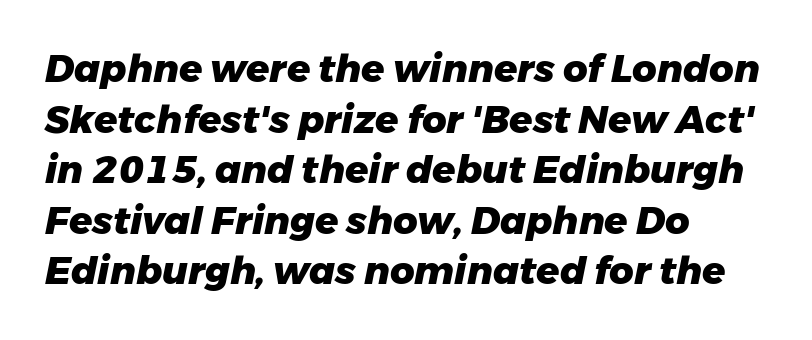
{"italic": "yes", "lean": "right", "slant_degrees": 11, "bold": "yes", "weight": "heavy", "width": "normal", "stroke_contrast": "low", "x_height": "medium", "monospaced": "no", "underline": "no", "align": "left", "line_spacing": "normal", "line_spacing_ratio": 1.33, "letter_spacing": "normal", "letter_spacing_em": 0.0, "glyph_px": 38}
